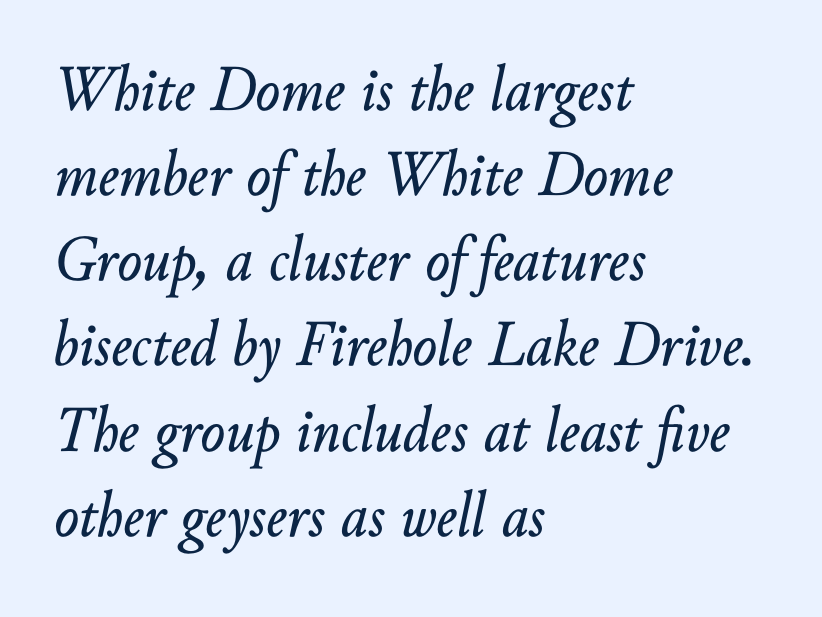
These lines were composed using italics. There is no visible air inserted between adjacent glyphs. One-word summary of the alignment: left. Descenders are the only things crossing below the line. A typesetter would call this proportional, since set widths differ per character. Each new line begins a customary step beneath the previous one.
